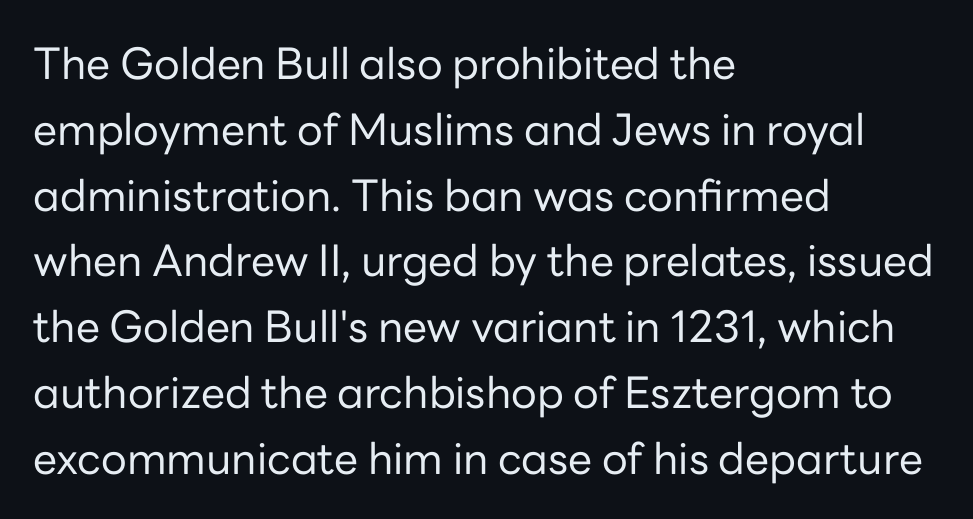
The image shows 43 px regular-weight sans-serif type, upright; set left-aligned, normal line spacing (1.53x), normal letter spacing, not underlined; low stroke contrast and a medium x-height.
